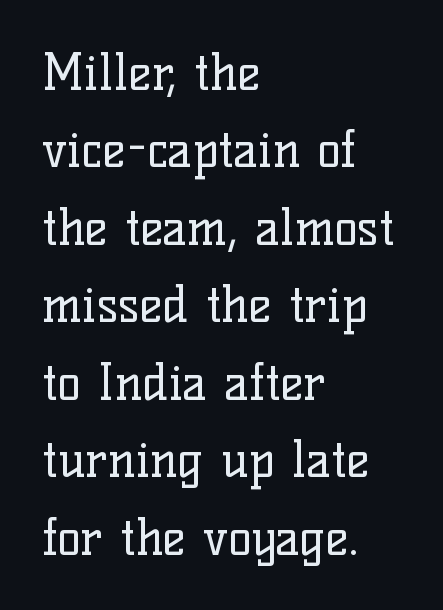
{"serif": "yes", "italic": "no", "bold": "no", "weight": "regular", "width": "normal", "stroke_contrast": "low", "x_height": "medium", "monospaced": "no", "underline": "no", "align": "left", "line_spacing": "normal", "line_spacing_ratio": 1.58, "letter_spacing": "normal", "letter_spacing_em": 0.0, "glyph_px": 49}
